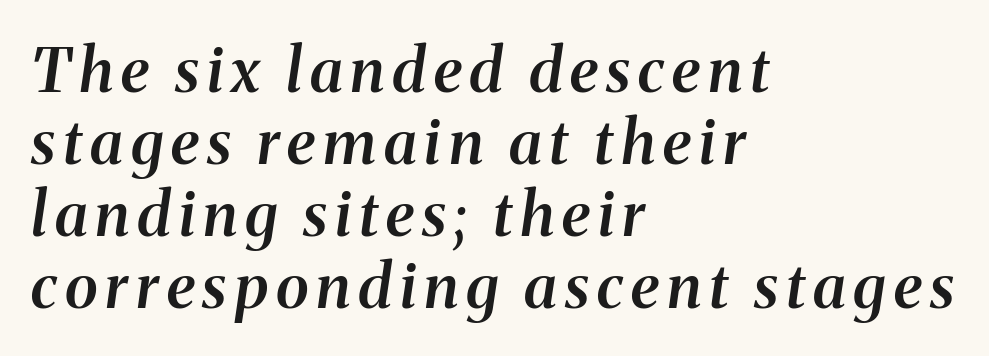
{"serif": "yes", "italic": "yes", "lean": "right", "slant_degrees": 8, "bold": "semi", "weight": "semibold", "width": "normal", "stroke_contrast": "medium", "x_height": "medium", "monospaced": "no", "underline": "no", "align": "left", "line_spacing_ratio": 1.18, "glyph_px": 61}
